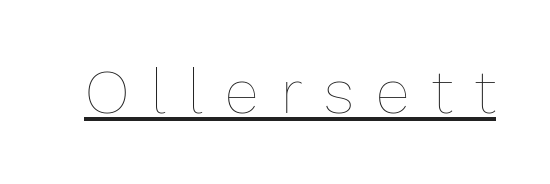
Q: Is the text bold? A: No.
Q: Is the text italic (slanted)? A: No, it is upright.
Q: Is the text underlined? A: Yes.
Q: Is the spacing between letters normal or unusually wide? A: Unusually wide.
Q: Width (condensed, normal, or wide)? A: Normal.
Q: Stroke contrast? A: Low.
Q: x-height? A: Medium.
Q: Monospaced? A: No.
